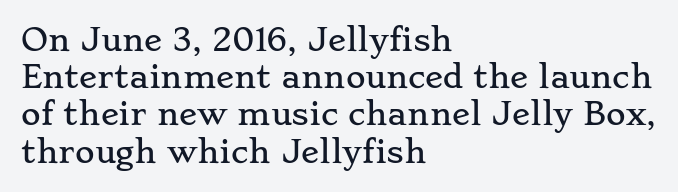
Q: Is the text italic (slanted)? A: No, it is upright.
Q: Is the typeface a serif or a sans-serif typeface? A: Serif.
Q: Is the text underlined? A: No.
Q: How is the paragraph aligned? A: Left-aligned.
Q: Is the spacing between letters normal or unusually wide? A: Normal.
Q: Width (condensed, normal, or wide)? A: Wide.
Q: Stroke contrast? A: Low.
Q: x-height? A: Small.
Q: Monospaced? A: No.
